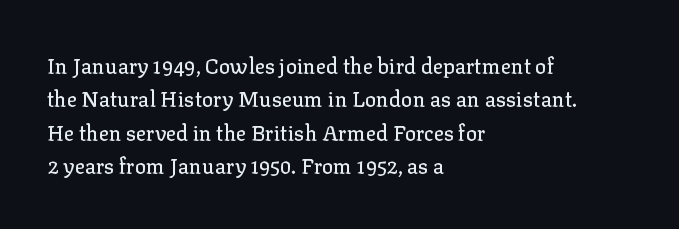
Q: Is the text italic (slanted)? A: No, it is upright.
Q: Is the text underlined? A: No.
Q: How is the paragraph aligned? A: Left-aligned.
Q: Is the spacing between letters normal or unusually wide? A: Normal.
Q: Is the spacing between lines tight, normal or loose? A: Normal.
